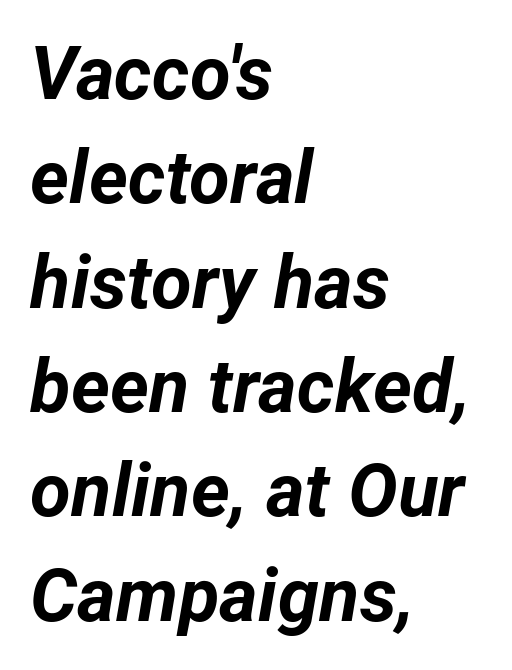
Q: Is the text bold? A: Yes.
Q: Is the text italic (slanted)? A: Yes, it leans right by about 12 degrees.
Q: Is the text underlined? A: No.
Q: How is the paragraph aligned? A: Left-aligned.
Q: Is the spacing between letters normal or unusually wide? A: Normal.
Q: Is the spacing between lines tight, normal or loose? A: Normal.
Q: Width (condensed, normal, or wide)? A: Normal.
Q: Stroke contrast? A: Low.
Q: x-height? A: Medium.
Q: Monospaced? A: No.
